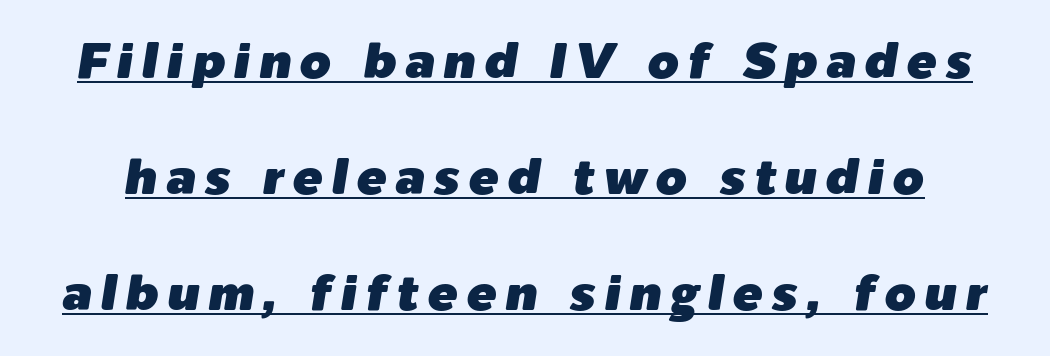
The image shows 50 px text type, italic (leaning right); set loose line spacing (2.32x), underlined; low stroke contrast and a medium x-height.
